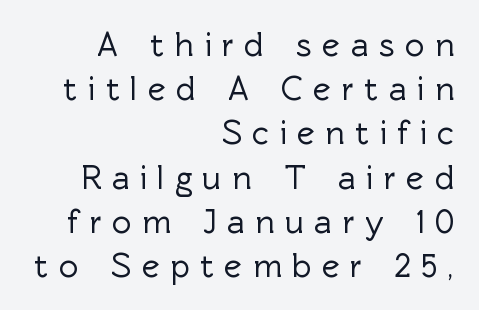
{"serif": "no", "italic": "no", "width": "normal", "x_height": "medium", "monospaced": "no", "underline": "no", "align": "right", "line_spacing": "normal", "line_spacing_ratio": 1.3, "letter_spacing": "wide", "letter_spacing_em": 0.3, "glyph_px": 34}
